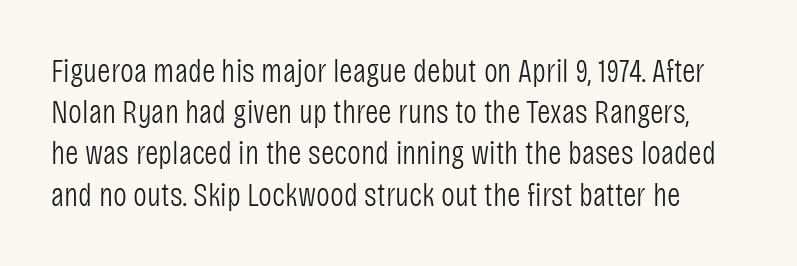
The letterforms sit at book weight or below. Interline gaps are of average width in this sample. Letterform terminals end flat and unadorned throughout the passage. This sample has the flowing, uneven cadence of proportional lettering. Style check: upright.
